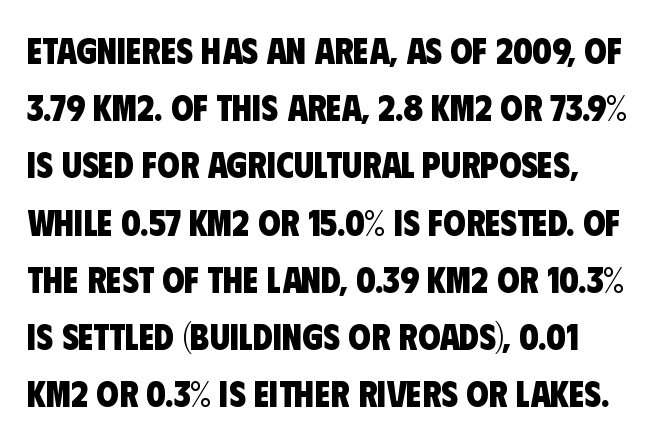
{"serif": "no", "bold": "yes", "weight": "heavy", "width": "condensed", "stroke_contrast": "low", "x_height": "large", "monospaced": "no", "underline": "no", "line_spacing": "normal", "line_spacing_ratio": 1.59, "letter_spacing": "normal", "letter_spacing_em": 0.0, "glyph_px": 36}
